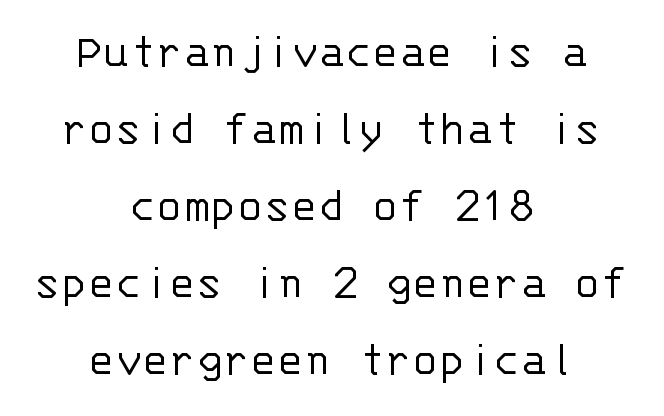
Q: Is the text bold? A: No.
Q: Is the text italic (slanted)? A: No, it is upright.
Q: Is the typeface a serif or a sans-serif typeface? A: Sans-serif.
Q: Is the text underlined? A: No.
Q: How is the paragraph aligned? A: Centered.
Q: Is the spacing between letters normal or unusually wide? A: Normal.
Q: Is the spacing between lines tight, normal or loose? A: Normal.
Q: Width (condensed, normal, or wide)? A: Normal.
Q: Stroke contrast? A: Low.
Q: x-height? A: Large.
Q: Monospaced? A: Yes.
